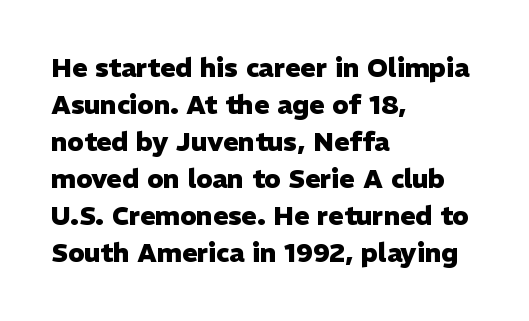
The image shows 26 px bold type, upright; set left-aligned, normal line spacing (1.42x), normal letter spacing, not underlined.
